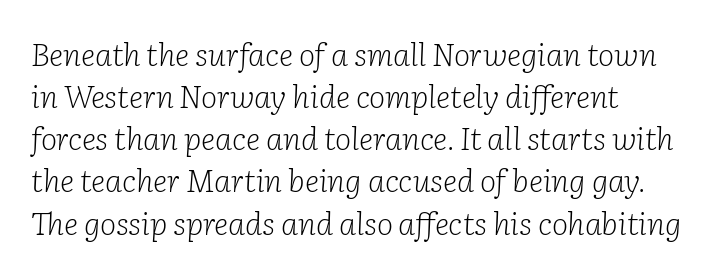
{"serif": "yes", "italic": "yes", "lean": "right", "slant_degrees": 2, "bold": "no", "weight": "light", "width": "normal", "stroke_contrast": "low", "x_height": "medium", "monospaced": "no", "underline": "no", "align": "left", "line_spacing": "normal", "line_spacing_ratio": 1.36, "letter_spacing": "normal", "letter_spacing_em": 0.0, "glyph_px": 31}
